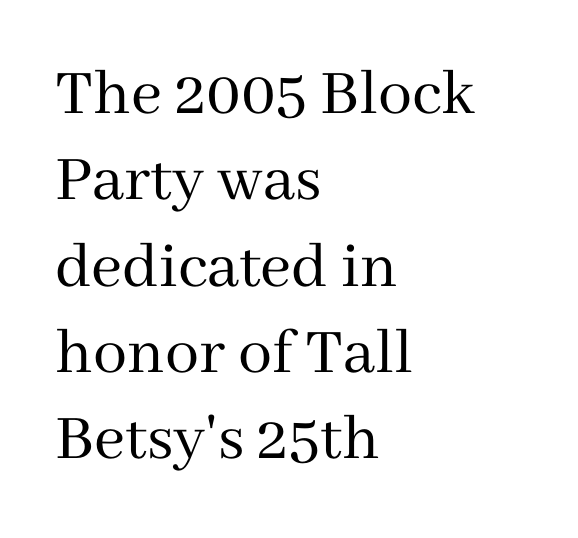
{"serif": "yes", "italic": "no", "bold": "no", "weight": "regular", "width": "normal", "stroke_contrast": "medium", "x_height": "medium", "monospaced": "no", "underline": "no", "align": "left", "line_spacing": "normal", "line_spacing_ratio": 1.27, "letter_spacing": "normal", "letter_spacing_em": 0.0, "glyph_px": 68}
